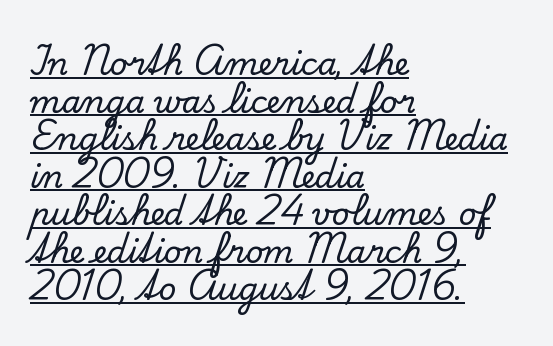
Q: Is the text italic (slanted)? A: Yes.
Q: Is the typeface a serif or a sans-serif typeface? A: Serif.
Q: Is the text underlined? A: Yes.
Q: How is the paragraph aligned? A: Left-aligned.
Q: Is the spacing between letters normal or unusually wide? A: Normal.
Q: Width (condensed, normal, or wide)? A: Normal.
Q: Stroke contrast? A: Low.
Q: x-height? A: Small.
Q: Monospaced? A: No.
